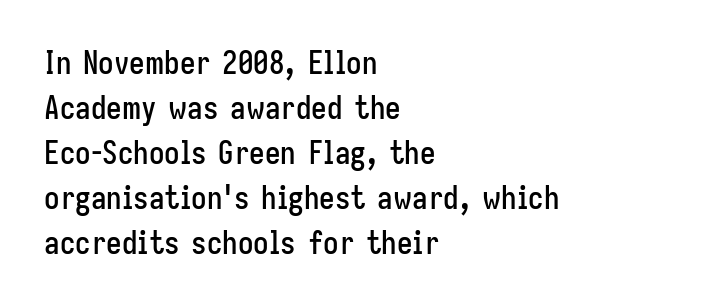
The passage shown stacks its lines at a standard gap. Regarding serifs, this sample does without them. In CSS terms this would be text-align: left. The lettering holds an erect, upright posture throughout.
